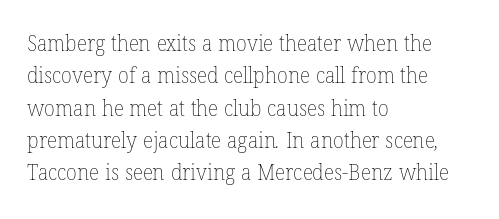
Q: Is the text bold? A: No.
Q: Is the text underlined? A: No.
Q: How is the paragraph aligned? A: Left-aligned.
Q: Is the spacing between letters normal or unusually wide? A: Normal.
Q: Is the spacing between lines tight, normal or loose? A: Normal.
